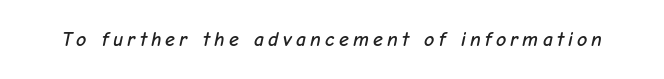
{"italic": "yes", "lean": "right", "slant_degrees": 12, "underline": "no", "letter_spacing": "wide", "letter_spacing_em": 0.21, "glyph_px": 20}
